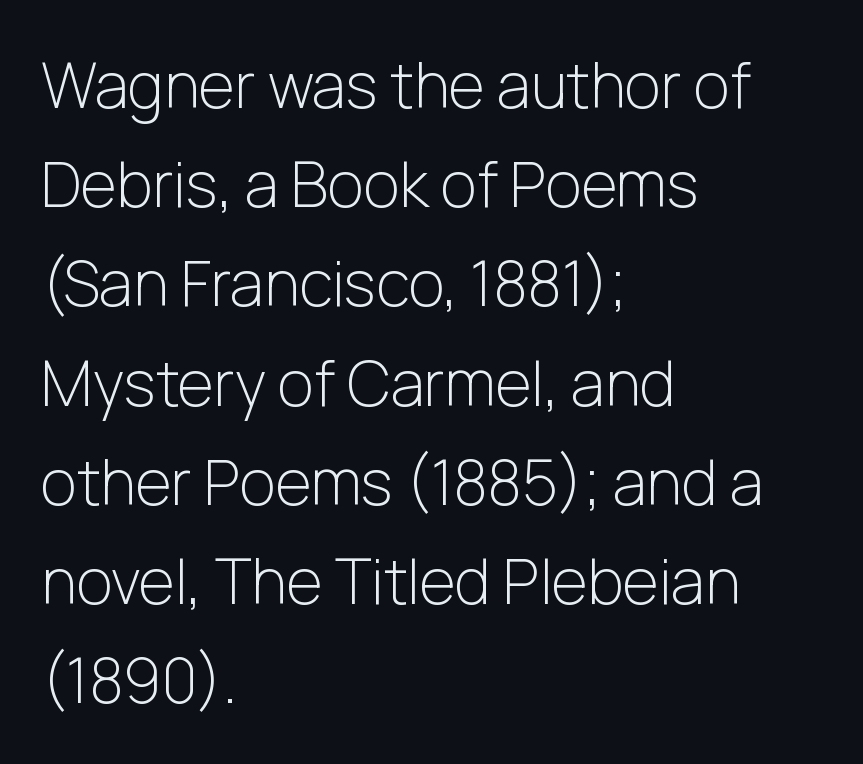
Q: Is the text bold? A: No.
Q: Is the text italic (slanted)? A: No, it is upright.
Q: Is the typeface a serif or a sans-serif typeface? A: Sans-serif.
Q: Is the text underlined? A: No.
Q: How is the paragraph aligned? A: Left-aligned.
Q: Is the spacing between letters normal or unusually wide? A: Normal.
Q: Is the spacing between lines tight, normal or loose? A: Normal.
Q: Width (condensed, normal, or wide)? A: Normal.
Q: Stroke contrast? A: Low.
Q: x-height? A: Medium.
Q: Monospaced? A: No.
